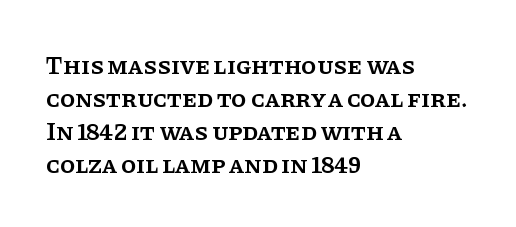
{"italic": "no", "bold": "semi", "underline": "no", "align": "left", "line_spacing": "normal", "line_spacing_ratio": 1.32, "letter_spacing": "normal", "letter_spacing_em": 0.0, "glyph_px": 25}
